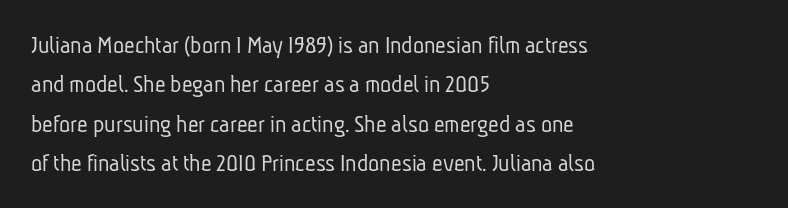
{"bold": "no", "underline": "no", "align": "left", "line_spacing": "normal", "line_spacing_ratio": 1.51, "letter_spacing": "normal", "letter_spacing_em": 0.0, "glyph_px": 26}
